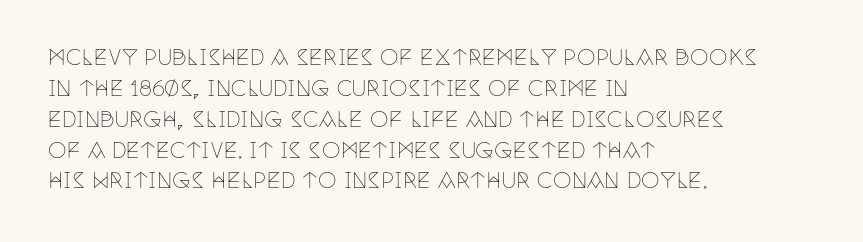
The image shows 21 px text type, upright; set left-aligned, normal line spacing (1.47x), normal letter spacing, not underlined.
